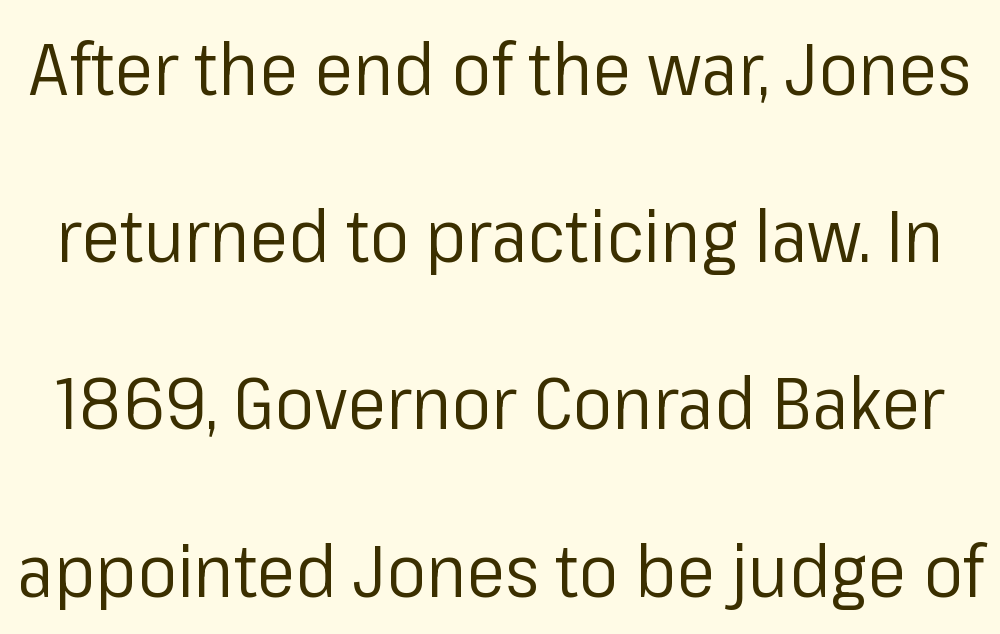
The image shows 73 px regular-weight sans-serif type, upright; set loose line spacing (2.29x), normal letter spacing, not underlined; low stroke contrast and a medium x-height.
